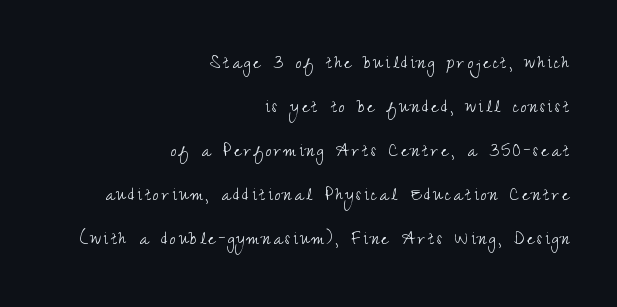
{"italic": "no", "bold": "no", "underline": "no", "align": "right", "line_spacing": "loose", "line_spacing_ratio": 2.1, "glyph_px": 21}
